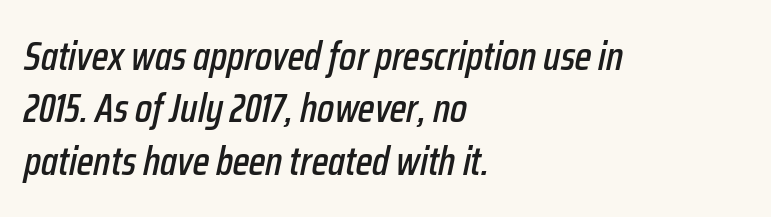
Q: Is the text italic (slanted)? A: Yes, it leans right by about 12 degrees.
Q: Is the text underlined? A: No.
Q: How is the paragraph aligned? A: Left-aligned.
Q: Is the spacing between letters normal or unusually wide? A: Normal.
Q: Is the spacing between lines tight, normal or loose? A: Normal.
Q: Width (condensed, normal, or wide)? A: Condensed.
Q: Stroke contrast? A: Low.
Q: x-height? A: Medium.
Q: Monospaced? A: No.
